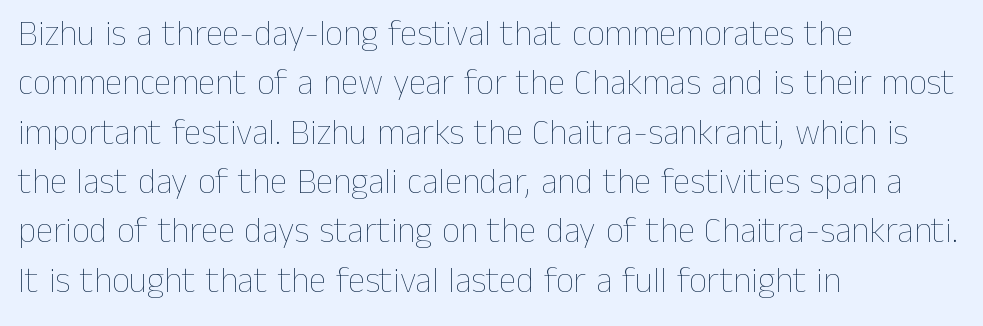
{"italic": "no", "bold": "no", "weight": "thin", "width": "normal", "stroke_contrast": "low", "x_height": "medium", "monospaced": "no", "underline": "no", "align": "left", "line_spacing": "normal", "line_spacing_ratio": 1.41, "letter_spacing": "normal", "letter_spacing_em": 0.0, "glyph_px": 35}
